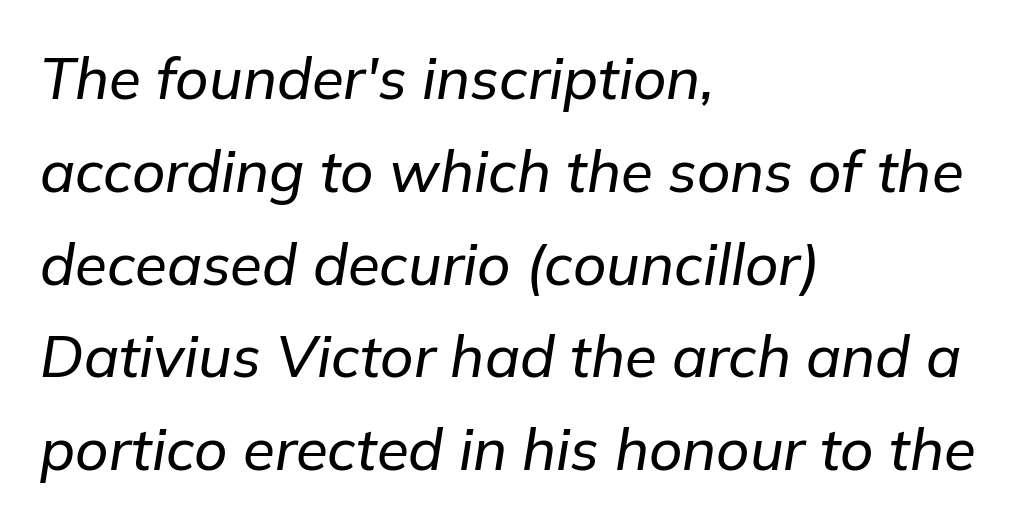
The image shows 58 px text type, italic (leaning right); set left-aligned, normal line spacing (1.6x), normal letter spacing, not underlined; low stroke contrast and a medium x-height.
